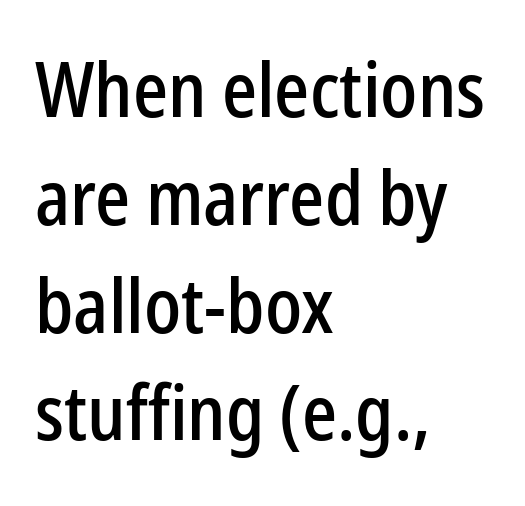
The line texture is even and compact thanks to regular tracking. Varying glyph widths throughout — classic text-font behaviour. A student would call this left alignment; a typographer would say flush left, rag right. The lines sit at an ordinary, default distance from one another. Type without underlining. Unlike italic type, these characters show no tilt at all.
